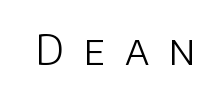
{"serif": "no", "italic": "no", "bold": "no", "weight": "light", "width": "normal", "stroke_contrast": "low", "x_height": "large", "monospaced": "no", "underline": "no", "letter_spacing": "wide", "letter_spacing_em": 0.47, "glyph_px": 42}
